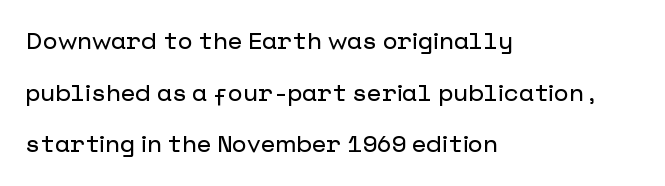
Posture: vertical. Every row of glyphs begins at an identical x-position on the left. Quick note: interline space is abundant. Quick note: underline off. The passage shown has conventional tracking throughout.
